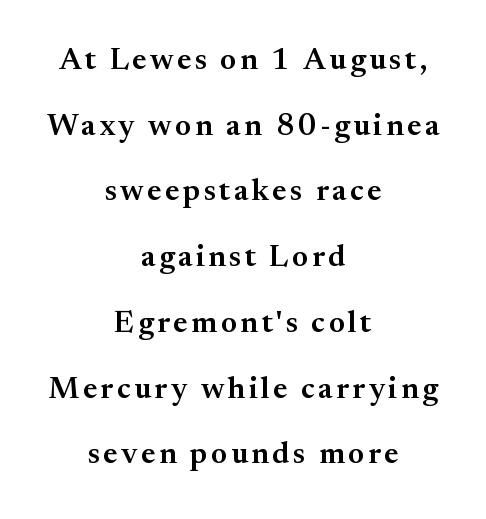
Q: Is the text bold? A: Semi-bold.
Q: Is the text italic (slanted)? A: No, it is upright.
Q: Is the typeface a serif or a sans-serif typeface? A: Serif.
Q: Is the text underlined? A: No.
Q: How is the paragraph aligned? A: Centered.
Q: Is the spacing between lines tight, normal or loose? A: Loose.
Q: Width (condensed, normal, or wide)? A: Normal.
Q: Stroke contrast? A: Medium.
Q: x-height? A: Small.
Q: Monospaced? A: No.
